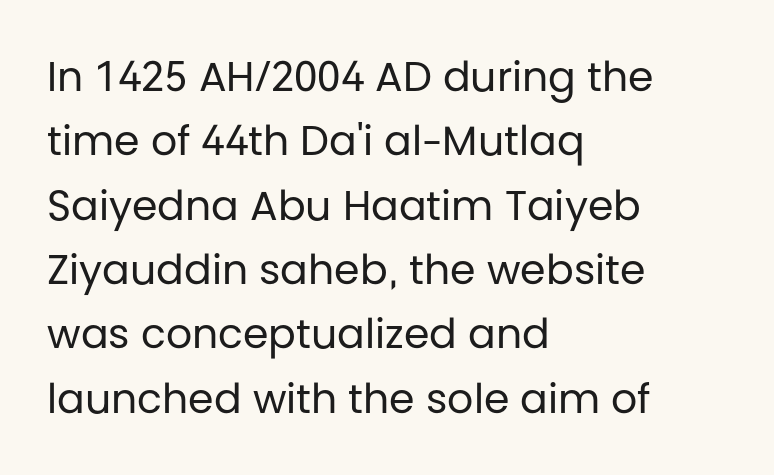
Leading matches the norm, producing a regular column. The words here are not underlined. A student would call this left alignment; a typographer would say flush left, rag right. The weight tops out at a normal text grade.
